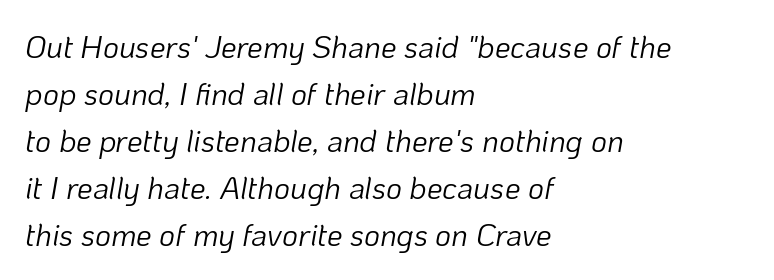
The image shows 31 px light type, italic (leaning right); set left-aligned, normal line spacing (1.52x), normal letter spacing, not underlined; low stroke contrast and a medium x-height.
